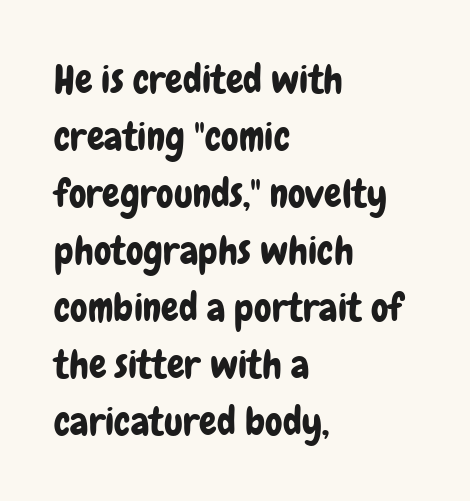
Q: Is the text italic (slanted)? A: No, it is upright.
Q: Is the typeface a serif or a sans-serif typeface? A: Sans-serif.
Q: Is the text underlined? A: No.
Q: How is the paragraph aligned? A: Left-aligned.
Q: Is the spacing between letters normal or unusually wide? A: Normal.
Q: Is the spacing between lines tight, normal or loose? A: Normal.
Q: Width (condensed, normal, or wide)? A: Condensed.
Q: Stroke contrast? A: Low.
Q: x-height? A: Medium.
Q: Monospaced? A: No.
